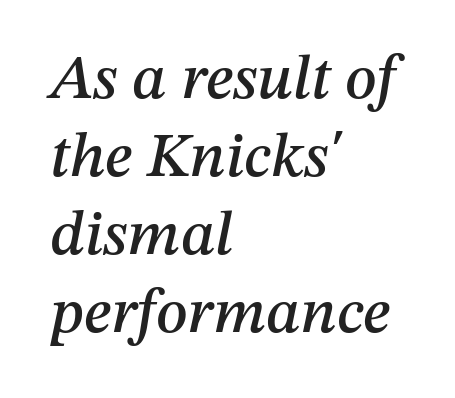
Q: Is the text italic (slanted)? A: Yes, it leans right by about 12 degrees.
Q: Is the text underlined? A: No.
Q: How is the paragraph aligned? A: Left-aligned.
Q: Is the spacing between letters normal or unusually wide? A: Normal.
Q: Width (condensed, normal, or wide)? A: Normal.
Q: Stroke contrast? A: Medium.
Q: x-height? A: Medium.
Q: Monospaced? A: No.
